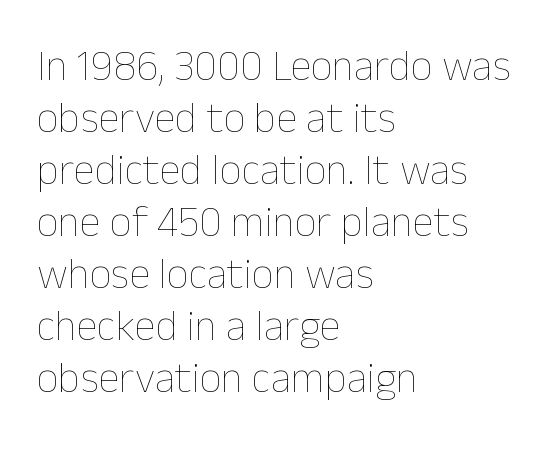
{"italic": "no", "bold": "no", "weight": "thin", "width": "normal", "stroke_contrast": "low", "x_height": "medium", "monospaced": "no", "underline": "no", "align": "left", "line_spacing_ratio": 1.21, "letter_spacing": "normal", "letter_spacing_em": 0.0, "glyph_px": 43}
